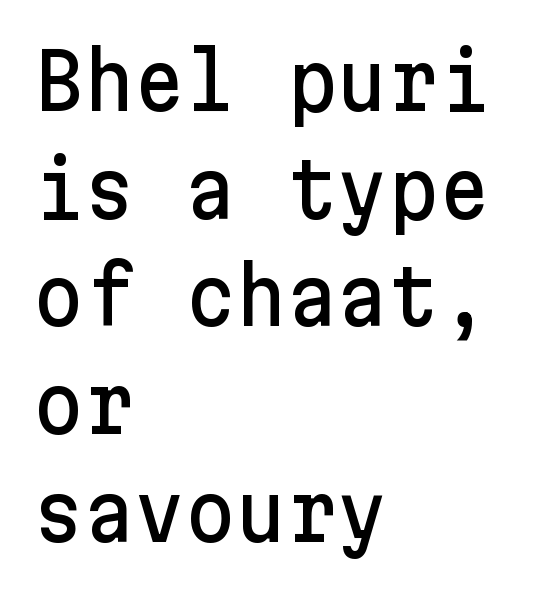
{"serif": "no", "italic": "no", "width": "normal", "stroke_contrast": "low", "x_height": "medium", "underline": "no", "align": "left", "line_spacing": "normal", "line_spacing_ratio": 1.38, "letter_spacing": "normal", "letter_spacing_em": 0.0, "glyph_px": 78}
